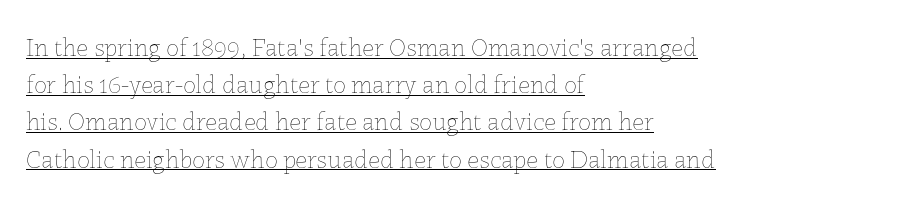
{"italic": "no", "bold": "no", "underline": "yes", "align": "left", "line_spacing": "normal", "line_spacing_ratio": 1.43, "letter_spacing": "normal", "letter_spacing_em": 0.0, "glyph_px": 26}
